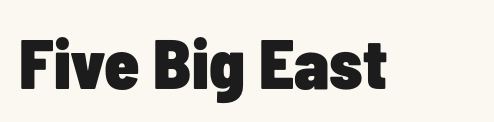
Letterform terminals end flat and unadorned throughout the passage. Clear beneath every line of the passage. Plenty of ink on the page — the face is bold. Proportional: the letters do not fall into vertical columns. The axis of the letterforms is exactly vertical. Spacing between characters is what you'd get straight out of the box.
